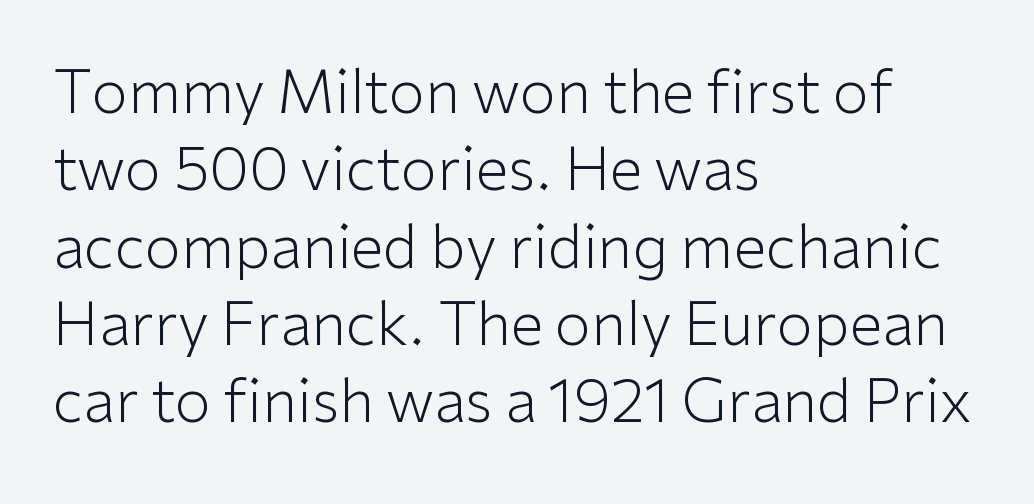
The image shows 59 px light sans-serif type, upright; set left-aligned, normal line spacing (1.31x), normal letter spacing, not underlined; low stroke contrast and a medium x-height.
